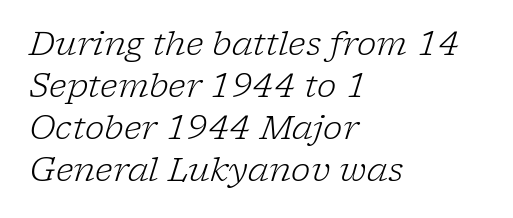
The vertical gap from one line to the next is medium. This sample has the flowing, uneven cadence of proportional lettering. Small tapered or slab feet sit at the stroke ends, so this counts as serif. Only glyphs here, with clear space below each row.
